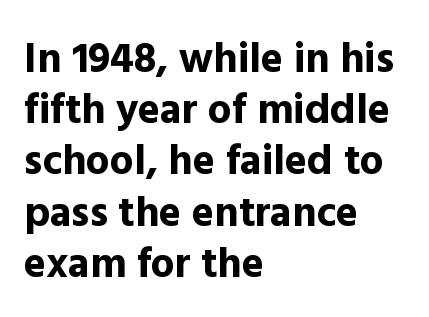
Nobody drew a line under any word here. Do the letters lean? They stand straight. The lines are quadded left. The line texture is even and compact thanks to regular tracking. The designer went with a sans here, leaving each stem footless. The letters advance in unequal steps, a hallmark of proportional type.
